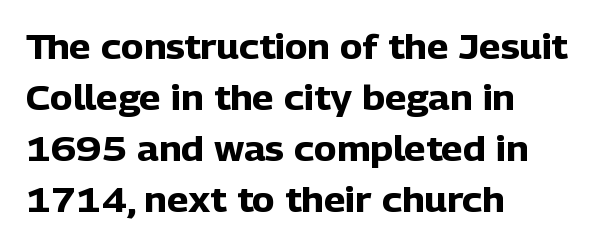
Q: Is the text bold? A: Yes.
Q: Is the text italic (slanted)? A: No, it is upright.
Q: Is the typeface a serif or a sans-serif typeface? A: Sans-serif.
Q: Is the text underlined? A: No.
Q: How is the paragraph aligned? A: Left-aligned.
Q: Is the spacing between letters normal or unusually wide? A: Normal.
Q: Is the spacing between lines tight, normal or loose? A: Normal.
Q: Width (condensed, normal, or wide)? A: Normal.
Q: Stroke contrast? A: Low.
Q: x-height? A: Medium.
Q: Monospaced? A: No.
